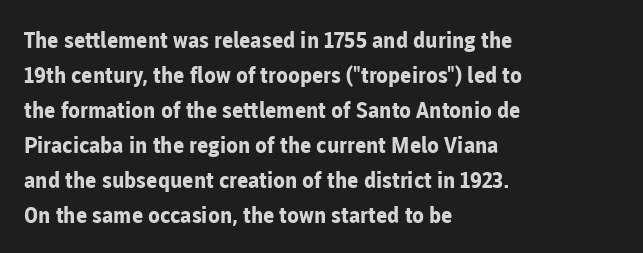
Q: Is the text bold? A: Yes.
Q: Is the text italic (slanted)? A: No, it is upright.
Q: Is the text underlined? A: No.
Q: How is the paragraph aligned? A: Left-aligned.
Q: Is the spacing between letters normal or unusually wide? A: Normal.
Q: Is the spacing between lines tight, normal or loose? A: Normal.
